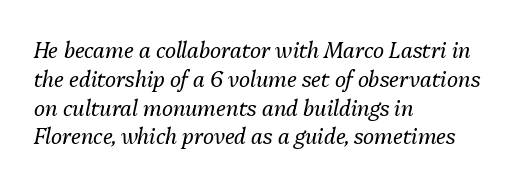
The image shows 21 px text type, italic (leaning right); set left-aligned, normal line spacing (1.37x), normal letter spacing, not underlined.
